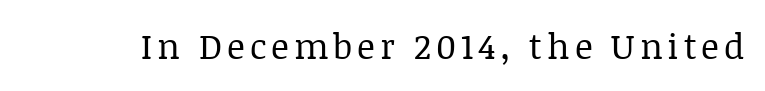
{"serif": "yes", "italic": "no", "bold": "no", "weight": "regular", "width": "normal", "stroke_contrast": "low", "x_height": "large", "monospaced": "no", "underline": "no", "glyph_px": 35}
